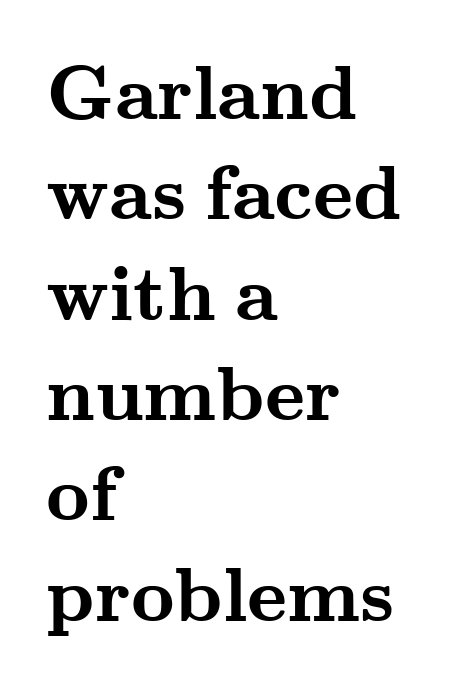
Typographically, this falls in the serif category. In terms of posture, this sample is upright. Reading down the block, your eye returns to a fixed left position each line. The face used here is rendered with its standard letterfit.
